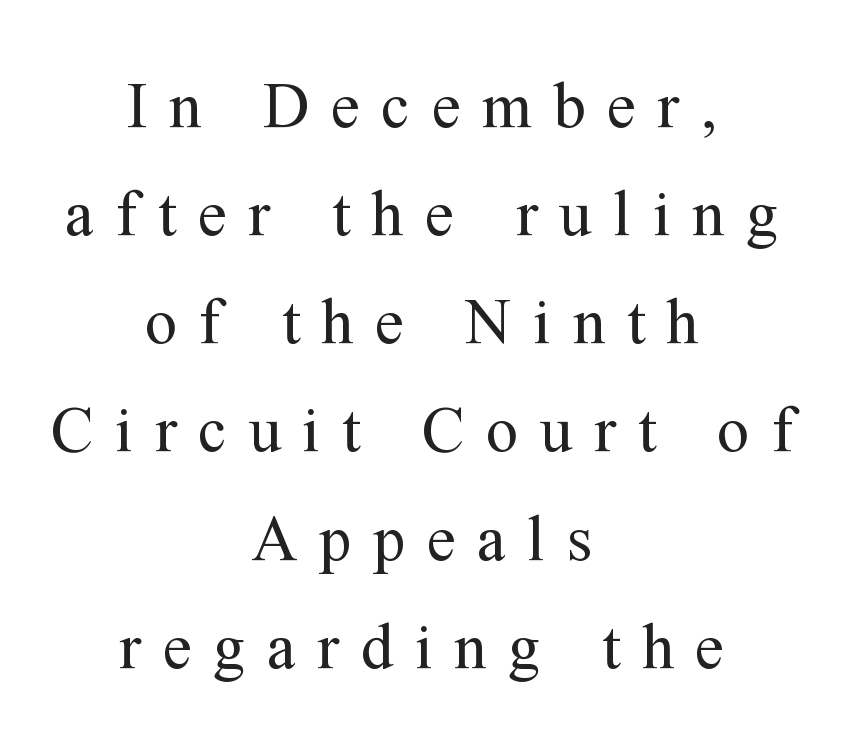
Weight: not bold — regular or lighter. Tall strokes in this sample are plumb rather than angled. Leftover space on each line is divided equally before and after the words. The rendering shows small feet on the letterforms — a serif design. Each new line begins a customary step beneath the previous one. Honestly, the letter spacing is so wide it's the main thing you notice.
